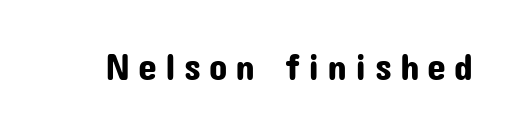
The image shows 38 px sans-serif type, upright; set unusually wide letter spacing (+0.21 em), not underlined; low stroke contrast and a medium x-height.
